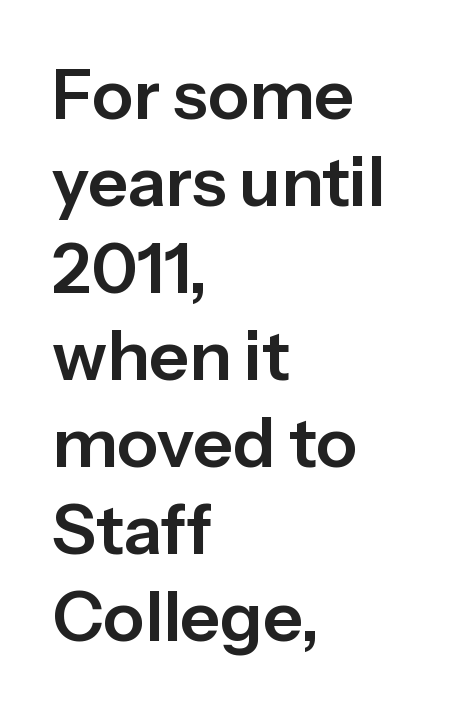
The tracking reads as untouched default to a designer's eye. This sample uses a sans-serif face. Regarding leading, the lines here are spaced in the standard way. Ordinary non-slanted type is in use.
